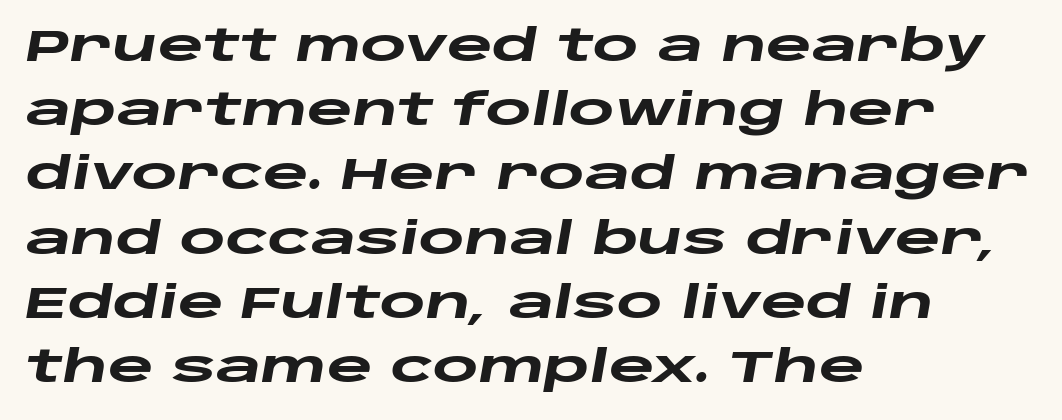
The image shows 44 px heavy, wide type, italic (leaning right); set left-aligned, normal line spacing (1.46x), normal letter spacing, not underlined; low stroke contrast and a large x-height.
